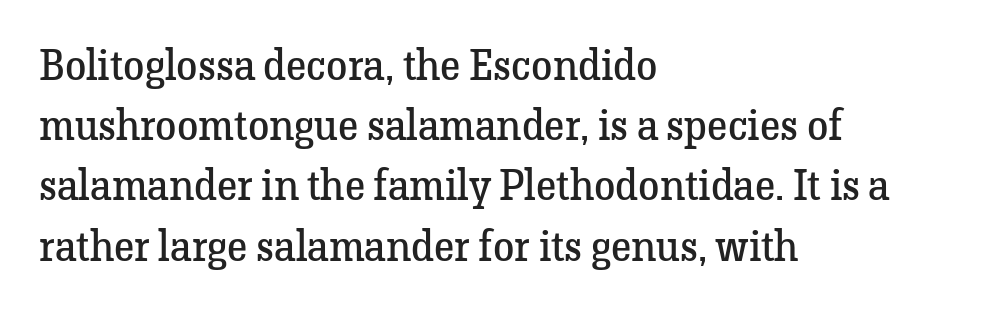
Q: Is the text bold? A: No.
Q: Is the text italic (slanted)? A: No, it is upright.
Q: Is the typeface a serif or a sans-serif typeface? A: Serif.
Q: Is the text underlined? A: No.
Q: How is the paragraph aligned? A: Left-aligned.
Q: Is the spacing between letters normal or unusually wide? A: Normal.
Q: Is the spacing between lines tight, normal or loose? A: Normal.
Q: Width (condensed, normal, or wide)? A: Normal.
Q: Stroke contrast? A: Low.
Q: x-height? A: Medium.
Q: Monospaced? A: No.
